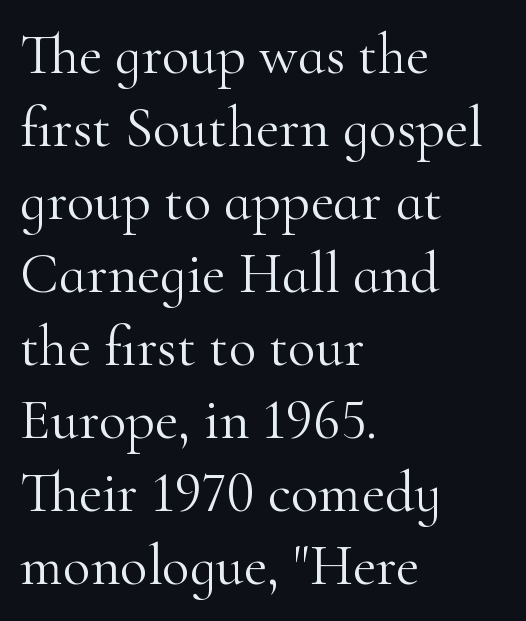
Q: Is the text bold? A: No.
Q: Is the text italic (slanted)? A: No, it is upright.
Q: Is the typeface a serif or a sans-serif typeface? A: Serif.
Q: Is the text underlined? A: No.
Q: How is the paragraph aligned? A: Left-aligned.
Q: Is the spacing between letters normal or unusually wide? A: Normal.
Q: Is the spacing between lines tight, normal or loose? A: Normal.
Q: Width (condensed, normal, or wide)? A: Normal.
Q: Stroke contrast? A: High.
Q: x-height? A: Small.
Q: Monospaced? A: No.
